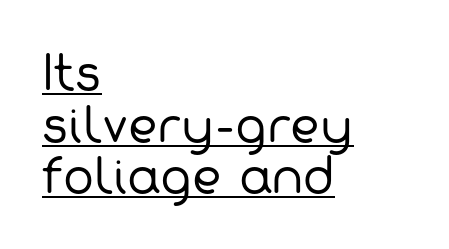
The image shows 46 px regular-weight sans-serif type; set left-aligned, tight line spacing (1.12x), normal letter spacing, underlined; low stroke contrast and a medium x-height.
